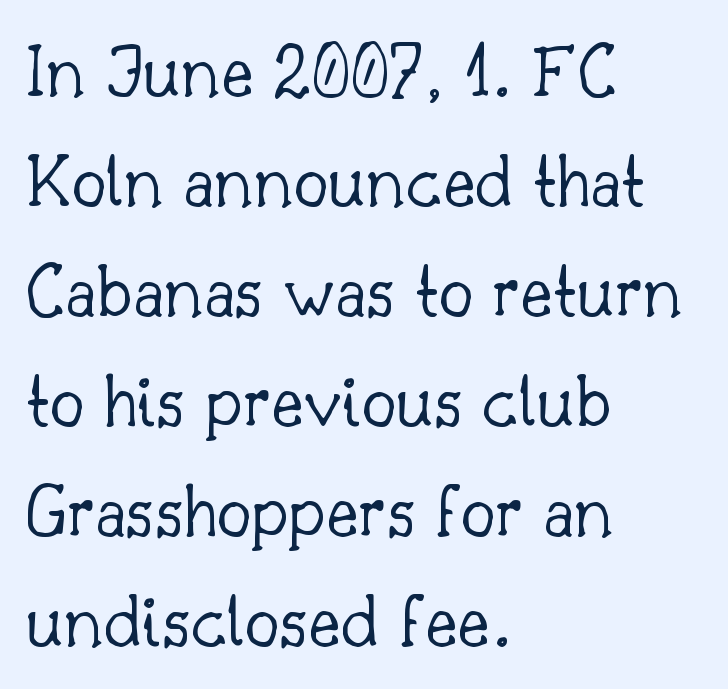
The image shows 78 px light type, upright; set left-aligned, normal line spacing (1.41x), normal letter spacing, not underlined; low stroke contrast and a small x-height.
